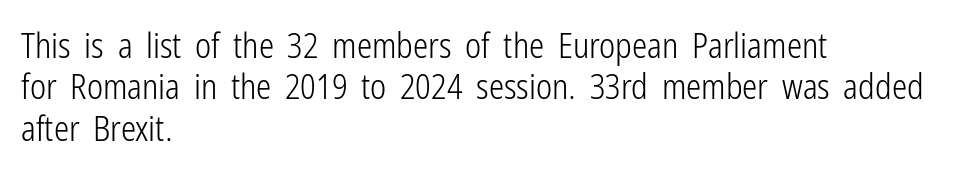
{"serif": "no", "italic": "no", "bold": "no", "weight": "light", "width": "condensed", "stroke_contrast": "low", "x_height": "medium", "monospaced": "no", "underline": "no", "align": "left", "line_spacing_ratio": 1.22, "letter_spacing": "normal", "letter_spacing_em": 0.0, "glyph_px": 34}
